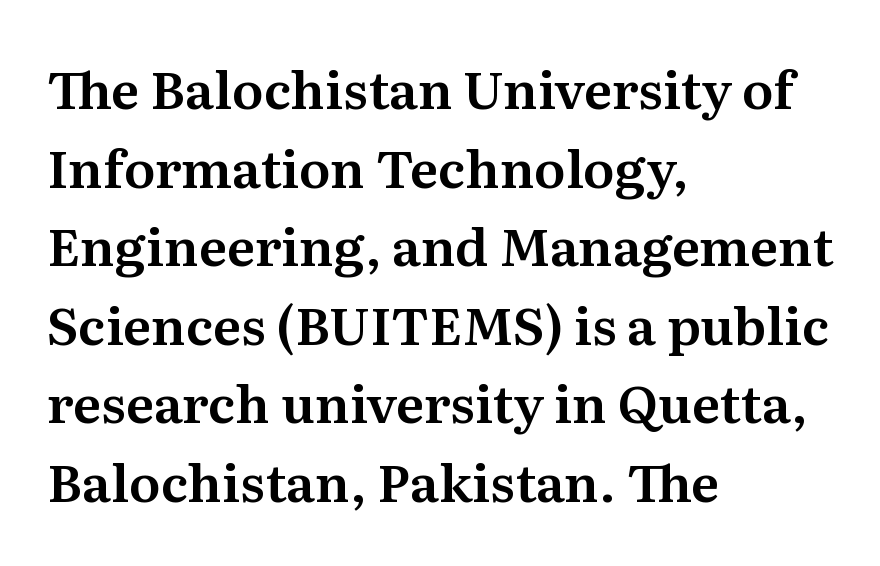
{"serif": "yes", "italic": "no", "width": "normal", "stroke_contrast": "medium", "x_height": "medium", "monospaced": "no", "underline": "no", "align": "left", "line_spacing": "normal", "line_spacing_ratio": 1.51, "letter_spacing": "normal", "letter_spacing_em": 0.0, "glyph_px": 52}
